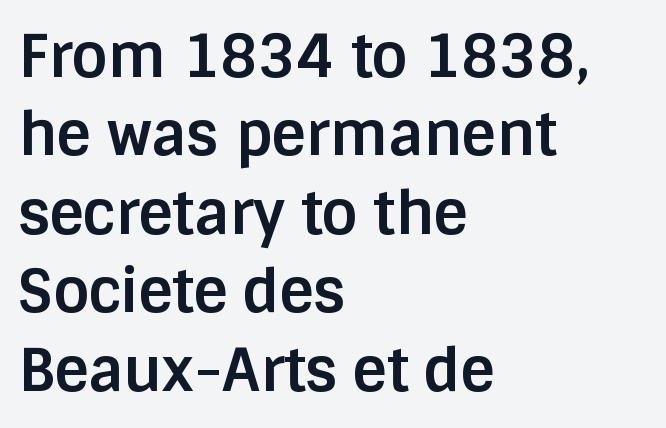
What stands out about the letter spacing? Nothing — it is the standard amount. Beneath every word, the page is bare. This block has exactly the height ordinary leading produces. These words are printed bold, with thick strokes throughout. Note the varied advance widths — an 'i' is clearly narrower than an 'm'.
